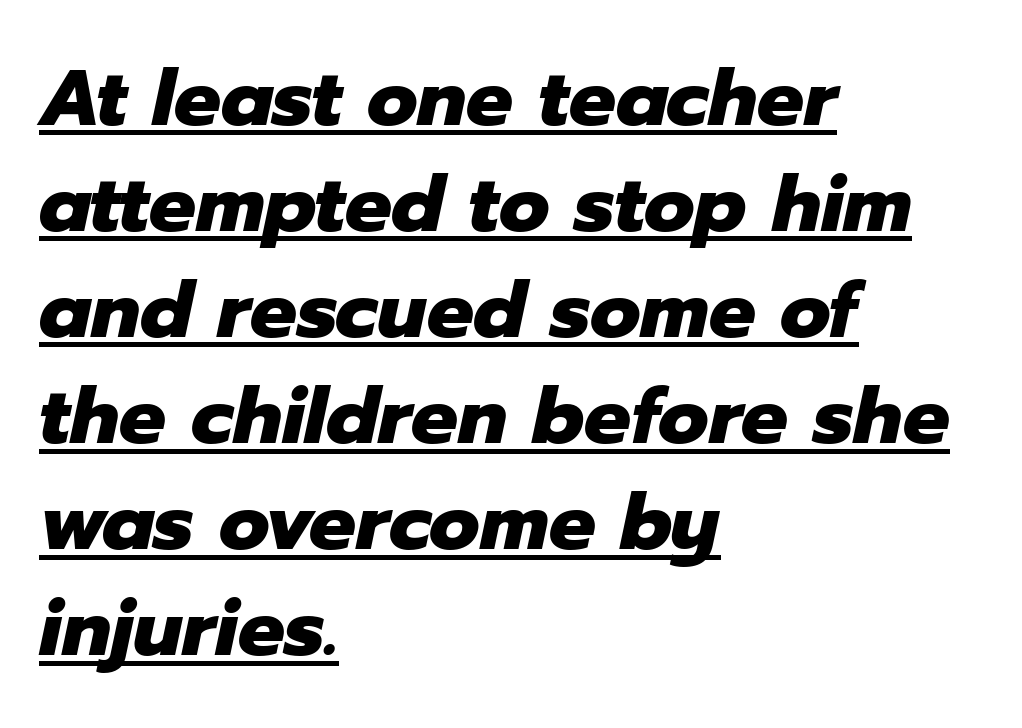
Q: Is the text bold? A: Yes.
Q: Is the text italic (slanted)? A: Yes, it leans right by about 12 degrees.
Q: Is the text underlined? A: Yes.
Q: How is the paragraph aligned? A: Left-aligned.
Q: Is the spacing between letters normal or unusually wide? A: Normal.
Q: Is the spacing between lines tight, normal or loose? A: Normal.
Q: Width (condensed, normal, or wide)? A: Normal.
Q: Stroke contrast? A: Low.
Q: x-height? A: Medium.
Q: Monospaced? A: No.
